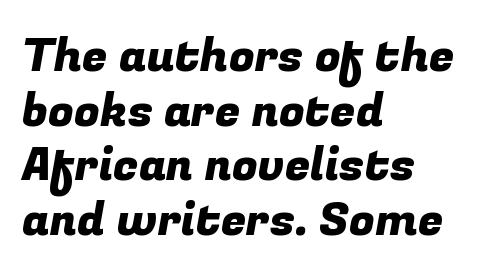
The image shows 46 px sans-serif type; set left-aligned, line spacing 1.19x, normal letter spacing, not underlined; low stroke contrast and a medium x-height.
